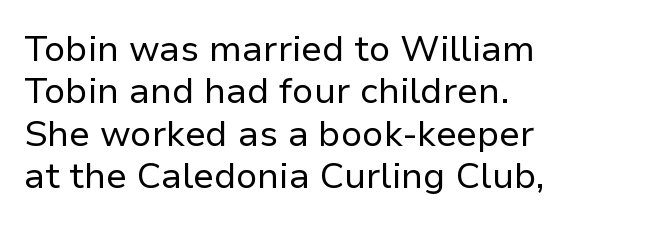
The image shows 36 px regular-weight sans-serif type, upright; set left-aligned, line spacing 1.18x, normal letter spacing, not underlined; low stroke contrast and a medium x-height.
